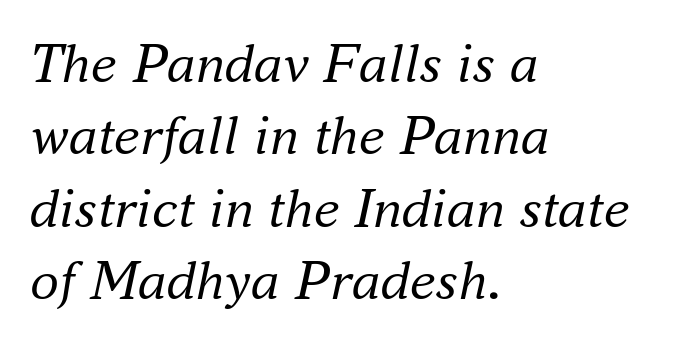
Q: Is the text bold? A: No.
Q: Is the text italic (slanted)? A: Yes, it leans right by about 16 degrees.
Q: Is the typeface a serif or a sans-serif typeface? A: Serif.
Q: Is the text underlined? A: No.
Q: How is the paragraph aligned? A: Left-aligned.
Q: Is the spacing between letters normal or unusually wide? A: Normal.
Q: Is the spacing between lines tight, normal or loose? A: Normal.
Q: Width (condensed, normal, or wide)? A: Normal.
Q: Stroke contrast? A: Medium.
Q: x-height? A: Small.
Q: Monospaced? A: No.
